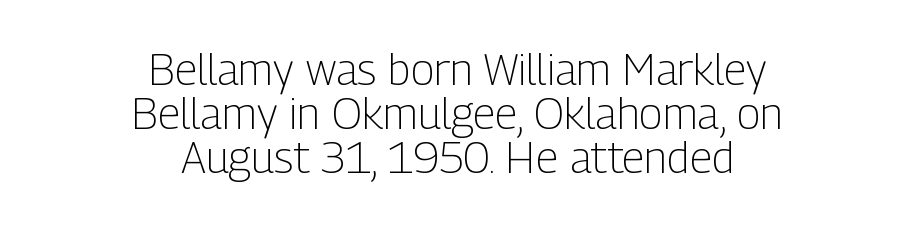
{"serif": "no", "italic": "no", "bold": "no", "weight": "light", "width": "condensed", "stroke_contrast": "low", "x_height": "medium", "monospaced": "no", "underline": "no", "align": "center", "line_spacing": "tight", "line_spacing_ratio": 1.0, "letter_spacing": "normal", "letter_spacing_em": 0.0, "glyph_px": 44}
